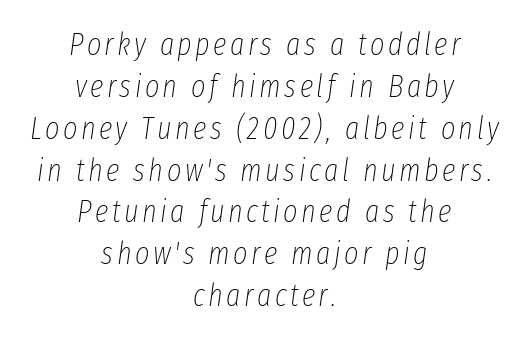
Q: Is the text bold? A: No.
Q: Is the text italic (slanted)? A: Yes, it leans right by about 8 degrees.
Q: Is the text underlined? A: No.
Q: How is the paragraph aligned? A: Centered.
Q: Is the spacing between lines tight, normal or loose? A: Normal.
Q: Width (condensed, normal, or wide)? A: Condensed.
Q: Stroke contrast? A: Low.
Q: x-height? A: Medium.
Q: Monospaced? A: No.
